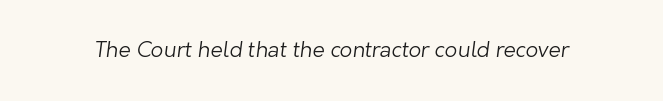
The image shows 22 px text type; set normal letter spacing, not underlined.
